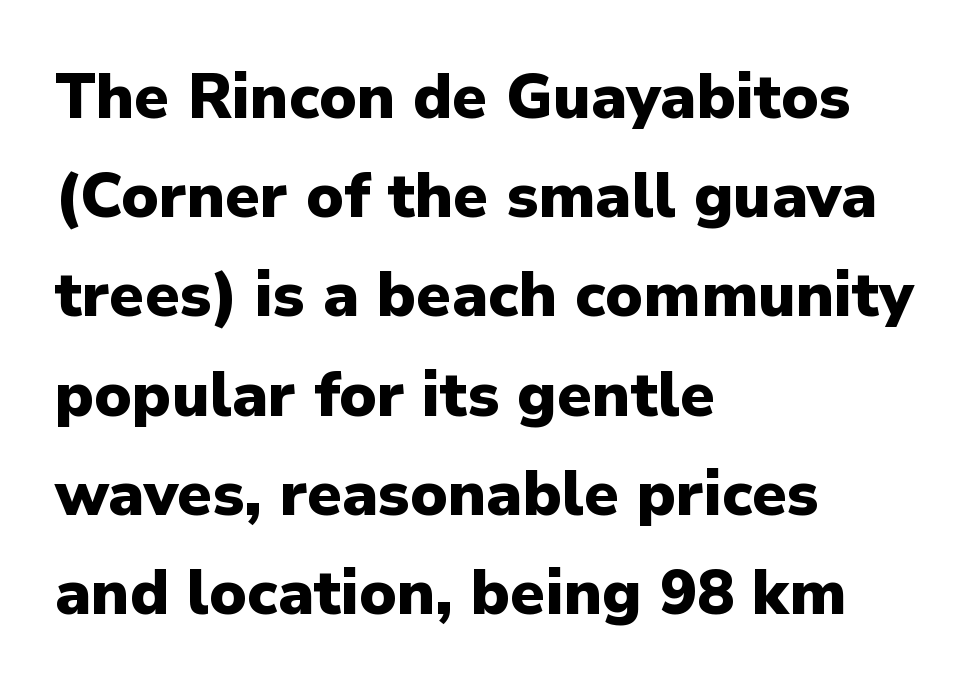
The image shows 62 px heavy sans-serif type, upright; set left-aligned, normal line spacing (1.6x), normal letter spacing, not underlined; low stroke contrast and a medium x-height.
